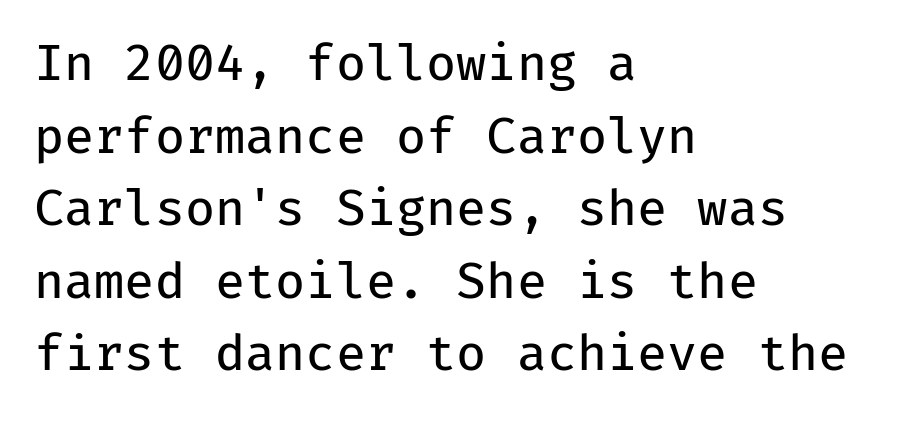
{"serif": "no", "italic": "no", "bold": "no", "weight": "regular", "width": "normal", "stroke_contrast": "low", "x_height": "medium", "monospaced": "yes", "underline": "no", "align": "left", "line_spacing": "normal", "line_spacing_ratio": 1.48, "letter_spacing": "normal", "letter_spacing_em": 0.0, "glyph_px": 49}
